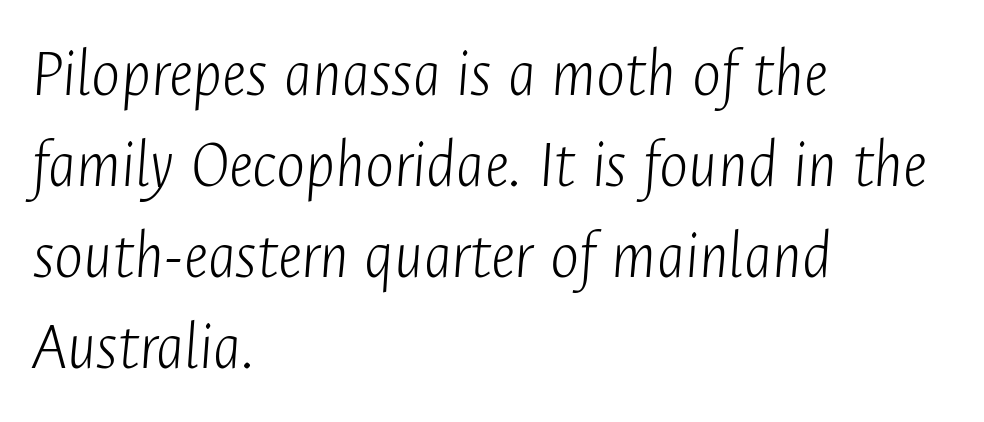
Visually the block forms a straight wall on the left and a jagged coastline on the right. This block has exactly the height ordinary leading produces. Words appear dense and cohesive because spacing is normal. Has an underline been added? It has not.
